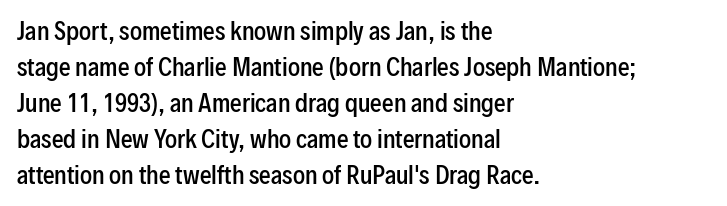
{"italic": "no", "bold": "semi", "underline": "no", "align": "left", "line_spacing": "normal", "line_spacing_ratio": 1.56, "letter_spacing": "normal", "letter_spacing_em": 0.0, "glyph_px": 23}
